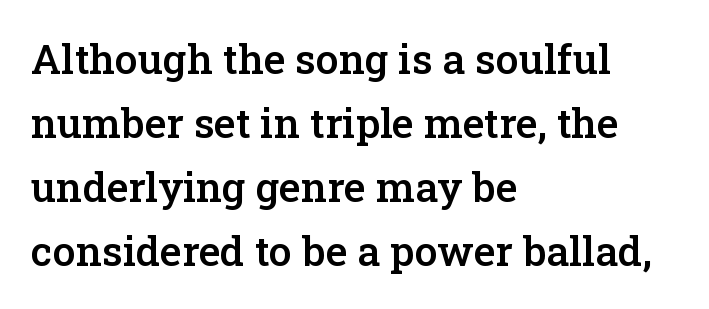
Q: Is the text bold? A: Semi-bold.
Q: Is the text italic (slanted)? A: No, it is upright.
Q: Is the typeface a serif or a sans-serif typeface? A: Serif.
Q: Is the text underlined? A: No.
Q: How is the paragraph aligned? A: Left-aligned.
Q: Is the spacing between letters normal or unusually wide? A: Normal.
Q: Is the spacing between lines tight, normal or loose? A: Normal.
Q: Width (condensed, normal, or wide)? A: Normal.
Q: Stroke contrast? A: Low.
Q: x-height? A: Medium.
Q: Monospaced? A: No.
